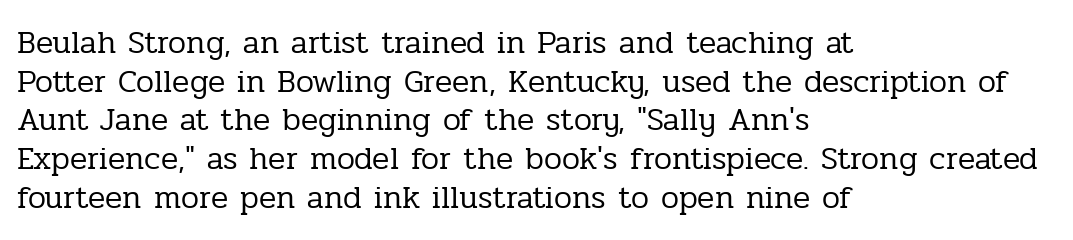
A typesetter would call this proportional, since set widths differ per character. No heavy texture on the line: the type isn't bold. Stroke terminals: seriffed. Italic? Not at all — the glyphs are vertical. The paragraph has a hard left edge and a soft right edge. The zone under the glyphs is completely vacant.
